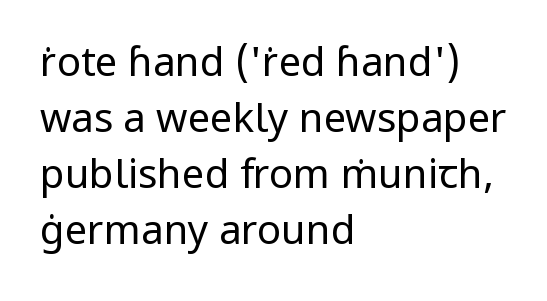
Q: Is the text bold? A: No.
Q: Is the text italic (slanted)? A: No, it is upright.
Q: Is the typeface a serif or a sans-serif typeface? A: Sans-serif.
Q: Is the text underlined? A: No.
Q: How is the paragraph aligned? A: Left-aligned.
Q: Is the spacing between letters normal or unusually wide? A: Normal.
Q: Is the spacing between lines tight, normal or loose? A: Normal.
Q: Width (condensed, normal, or wide)? A: Normal.
Q: Stroke contrast? A: Low.
Q: x-height? A: Medium.
Q: Monospaced? A: No.
